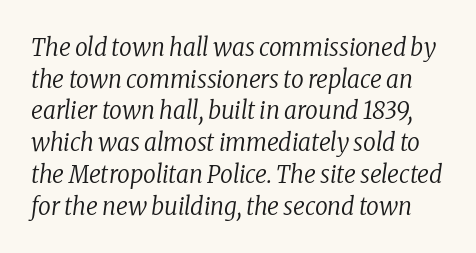
The image shows 25 px text type, italic (leaning right); set normal line spacing (1.27x), normal letter spacing, not underlined.
